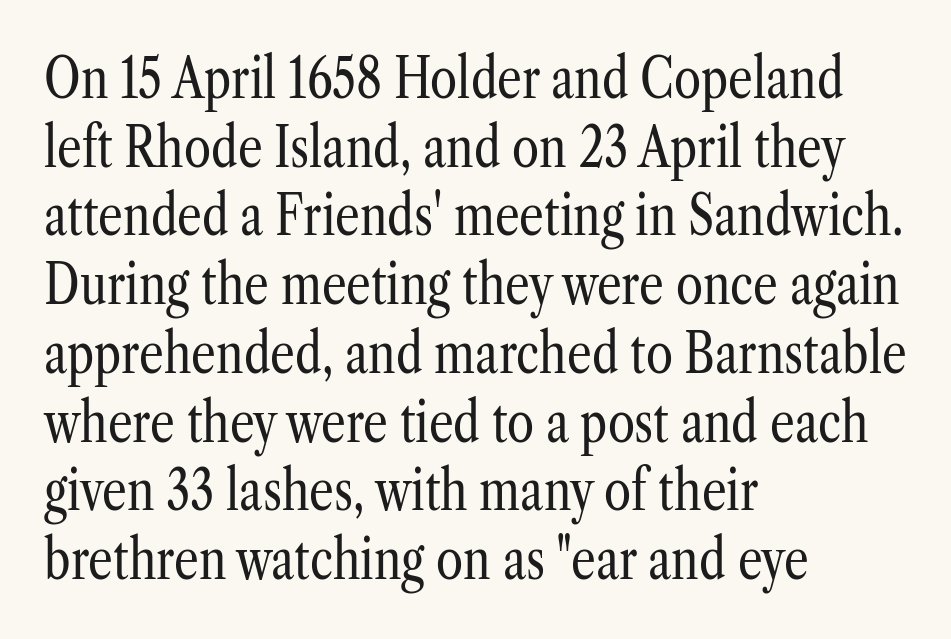
Q: Is the text bold? A: No.
Q: Is the text italic (slanted)? A: No, it is upright.
Q: Is the typeface a serif or a sans-serif typeface? A: Serif.
Q: Is the text underlined? A: No.
Q: How is the paragraph aligned? A: Left-aligned.
Q: Is the spacing between letters normal or unusually wide? A: Normal.
Q: Is the spacing between lines tight, normal or loose? A: Normal.
Q: Width (condensed, normal, or wide)? A: Condensed.
Q: Stroke contrast? A: Low.
Q: x-height? A: Medium.
Q: Monospaced? A: No.
